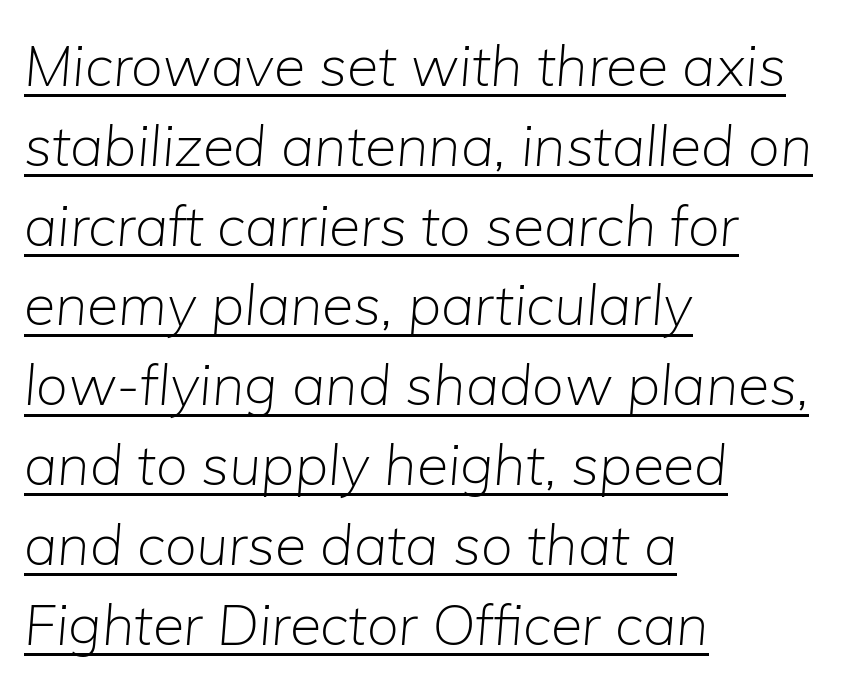
Q: Is the text bold? A: No.
Q: Is the text italic (slanted)? A: Yes, it leans right by about 5 degrees.
Q: Is the text underlined? A: Yes.
Q: How is the paragraph aligned? A: Left-aligned.
Q: Is the spacing between letters normal or unusually wide? A: Normal.
Q: Is the spacing between lines tight, normal or loose? A: Normal.
Q: Width (condensed, normal, or wide)? A: Normal.
Q: Stroke contrast? A: Low.
Q: x-height? A: Medium.
Q: Monospaced? A: No.
